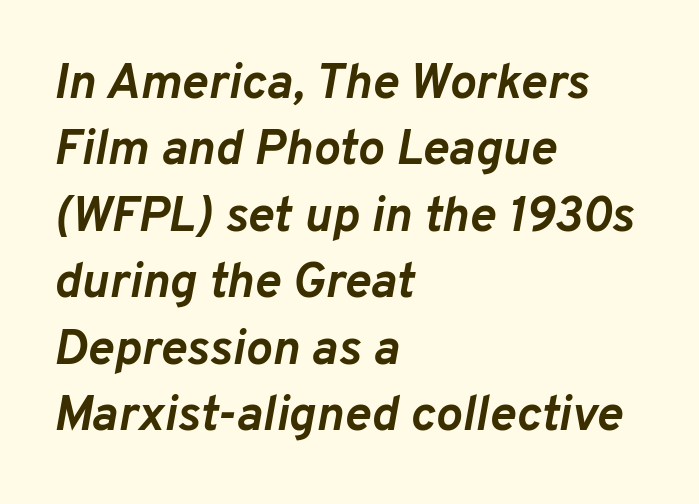
{"italic": "yes", "lean": "right", "slant_degrees": 10, "bold": "yes", "weight": "semibold", "width": "normal", "stroke_contrast": "low", "x_height": "medium", "monospaced": "no", "underline": "no", "align": "left", "line_spacing": "normal", "line_spacing_ratio": 1.33, "letter_spacing": "normal", "letter_spacing_em": 0.0, "glyph_px": 50}
